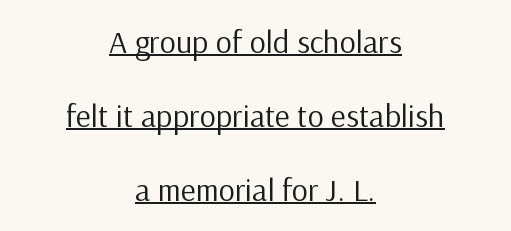
The image shows 32 px regular-weight sans-serif type, upright; set centered, loose line spacing (2.31x), normal letter spacing, underlined; low stroke contrast and a medium x-height.
